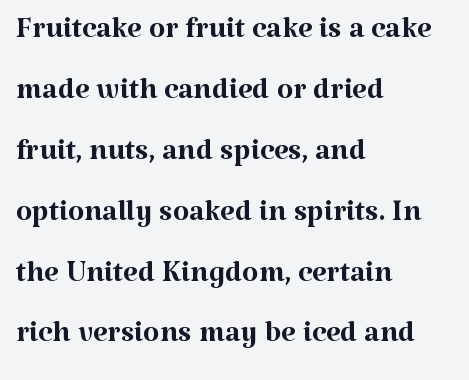
The image shows 42 px regular-weight serif type, upright; set left-aligned, normal line spacing (1.45x), normal letter spacing, not underlined; medium stroke contrast and a medium x-height.
